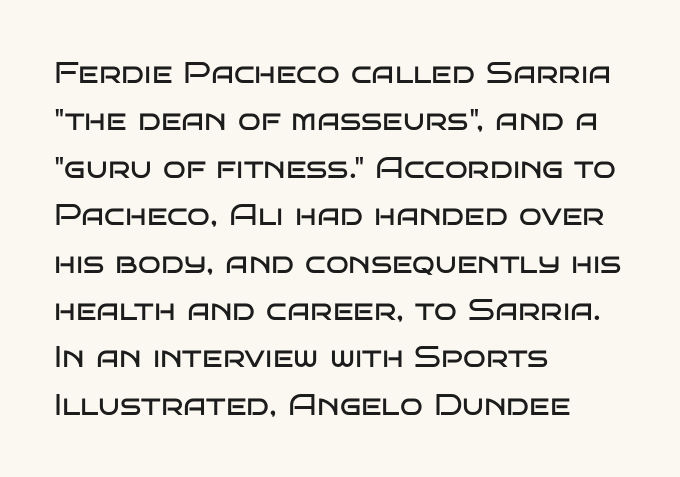
Descenders are the only things crossing below the line. The lines sit at an ordinary, default distance from one another. Every character sits straight up, as roman type does. Caption: face not bold, strokes unweighted. The tracking reads as untouched default to a designer's eye. Proportional: the letters do not fall into vertical columns.
